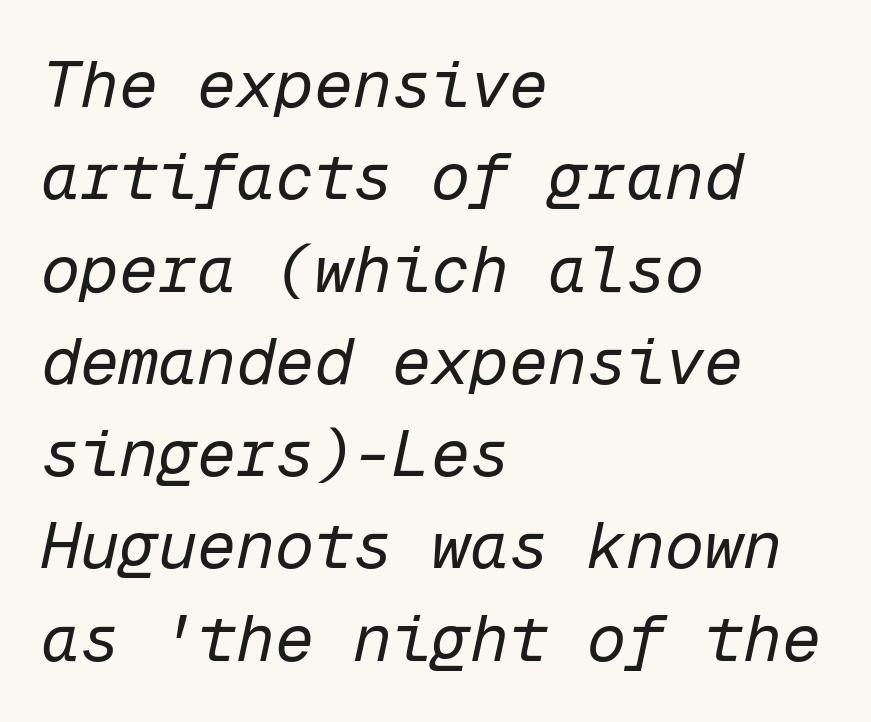
Q: Is the text bold? A: No.
Q: Is the text italic (slanted)? A: Yes, it leans right by about 12 degrees.
Q: Is the text underlined? A: No.
Q: How is the paragraph aligned? A: Left-aligned.
Q: Is the spacing between letters normal or unusually wide? A: Normal.
Q: Is the spacing between lines tight, normal or loose? A: Normal.
Q: Width (condensed, normal, or wide)? A: Normal.
Q: Stroke contrast? A: Low.
Q: x-height? A: Medium.
Q: Monospaced? A: Yes.
